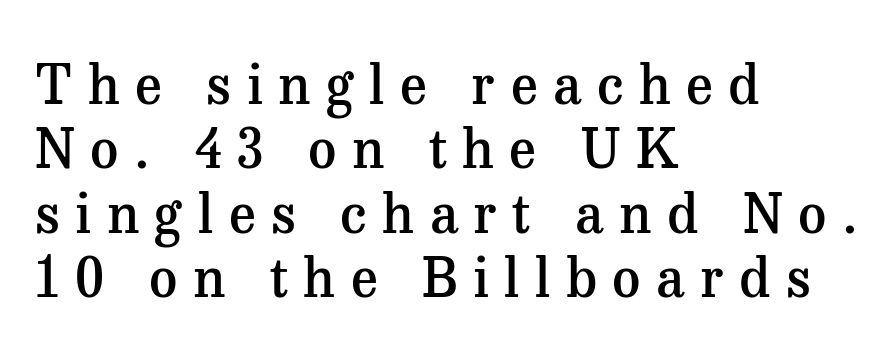
The image shows 55 px semibold serif type, upright; set left-aligned, line spacing 1.17x, unusually wide letter spacing (+0.28 em), not underlined; medium stroke contrast and a medium x-height.
